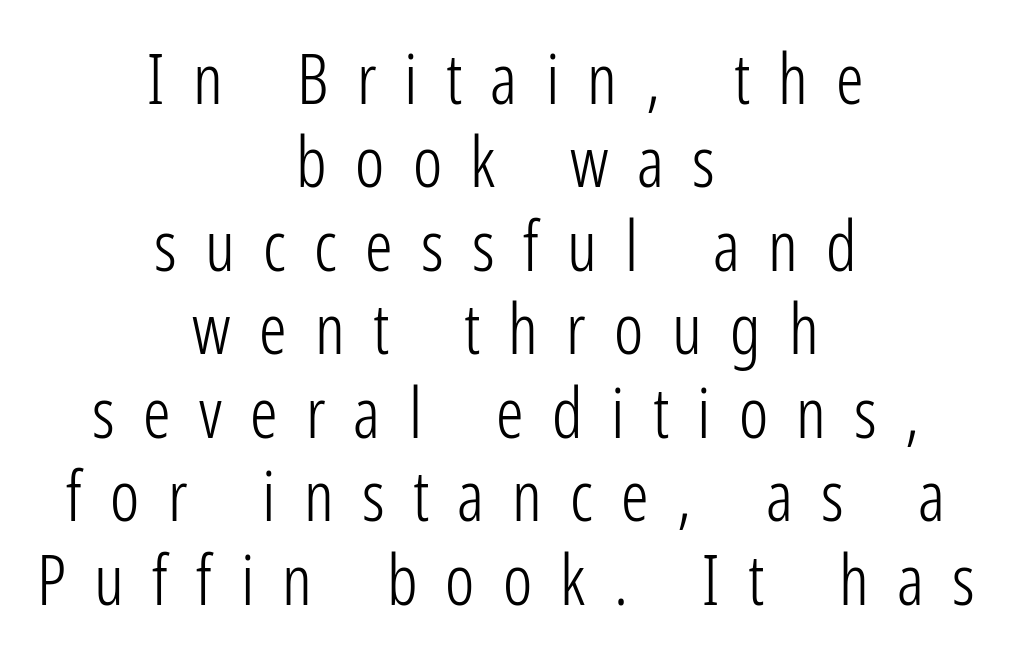
Visually the block forms a symmetrical silhouette, jagged on both flanks. No letter is thick-stroked: the sample isn't bold. There is plenty of visible air inserted between adjacent glyphs. A typesetter would call this proportional, since set widths differ per character. The lettering holds an erect, upright posture throughout.
